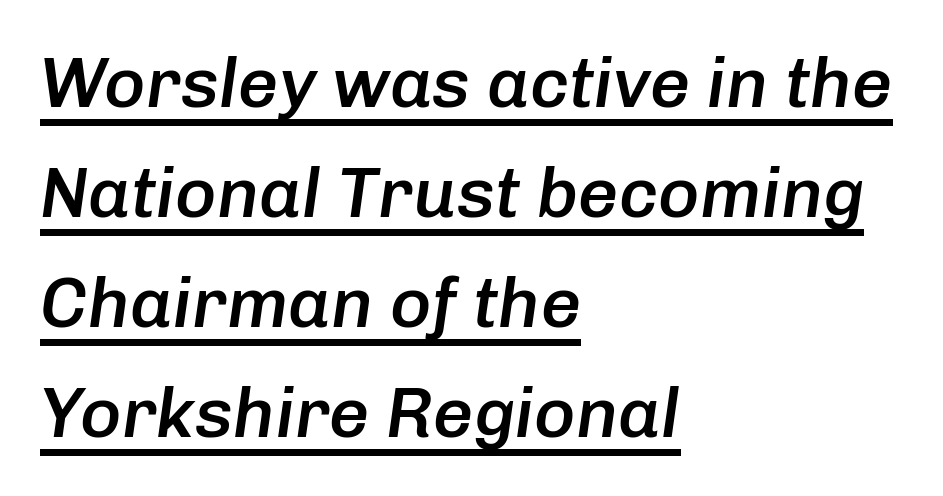
{"italic": "yes", "lean": "right", "slant_degrees": 8, "bold": "semi", "weight": "semibold", "width": "normal", "stroke_contrast": "low", "x_height": "medium", "monospaced": "no", "underline": "yes", "align": "left", "line_spacing": "normal", "line_spacing_ratio": 1.55, "letter_spacing": "normal", "letter_spacing_em": 0.0, "glyph_px": 71}
